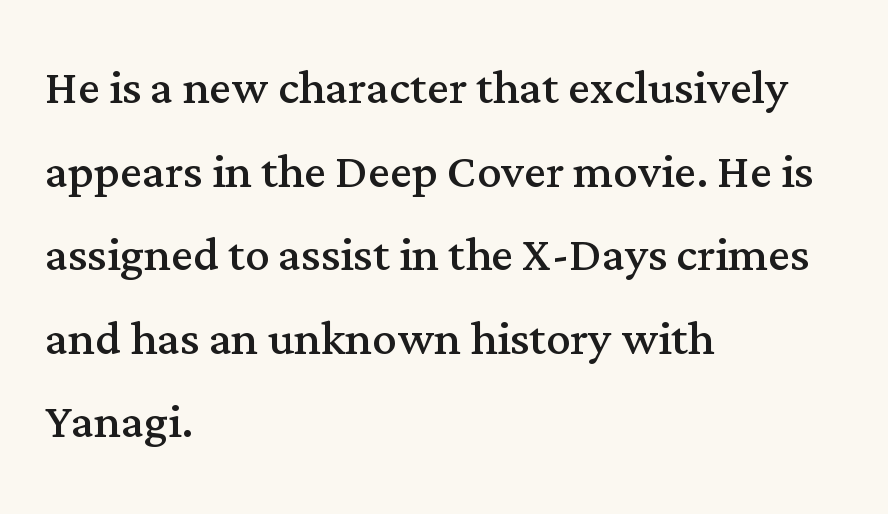
{"serif": "yes", "italic": "no", "bold": "no", "weight": "regular", "width": "normal", "stroke_contrast": "medium", "x_height": "medium", "monospaced": "no", "underline": "no", "align": "left", "line_spacing": "normal", "line_spacing_ratio": 1.37, "letter_spacing": "normal", "letter_spacing_em": 0.0, "glyph_px": 61}
